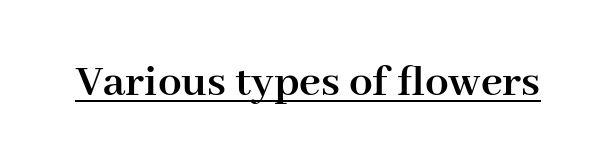
{"serif": "yes", "italic": "no", "bold": "yes", "weight": "semibold", "width": "normal", "stroke_contrast": "high", "x_height": "medium", "monospaced": "no", "underline": "yes", "letter_spacing": "normal", "letter_spacing_em": 0.0, "glyph_px": 47}
